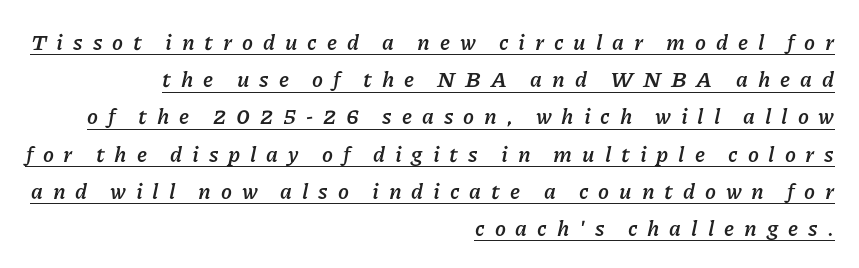
The image shows 22 px bold type, italic (leaning right); set right-aligned, normal line spacing (1.69x), unusually wide letter spacing (+0.45 em), underlined.
